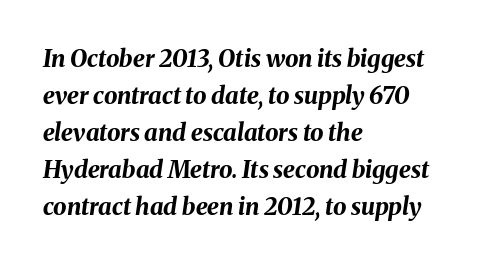
Students, this is bold: see how much ink each stroke carries. The lines in this sample share a left origin and differ only in where they stop. The letters are slanted; this is an italic face. Leading: standard.
